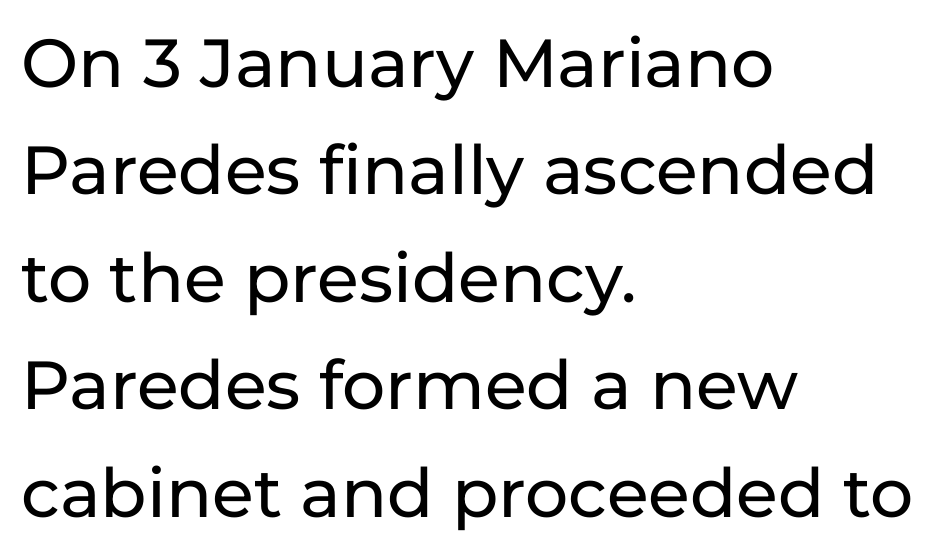
{"serif": "no", "italic": "no", "width": "normal", "stroke_contrast": "low", "x_height": "medium", "monospaced": "no", "underline": "no", "align": "left", "line_spacing": "normal", "line_spacing_ratio": 1.58, "letter_spacing": "normal", "letter_spacing_em": 0.0, "glyph_px": 68}
